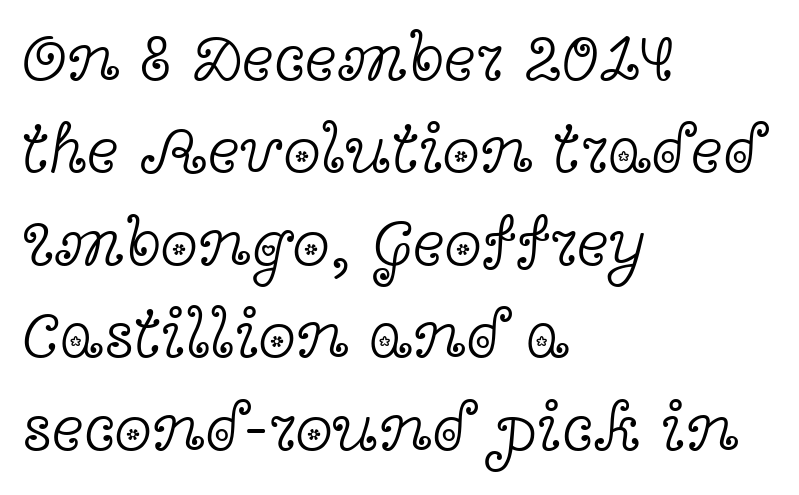
{"serif": "yes", "italic": "no", "bold": "no", "weight": "light", "width": "wide", "x_height": "medium", "monospaced": "no", "underline": "no", "align": "left", "line_spacing": "normal", "line_spacing_ratio": 1.36, "letter_spacing": "normal", "letter_spacing_em": 0.0, "glyph_px": 68}
